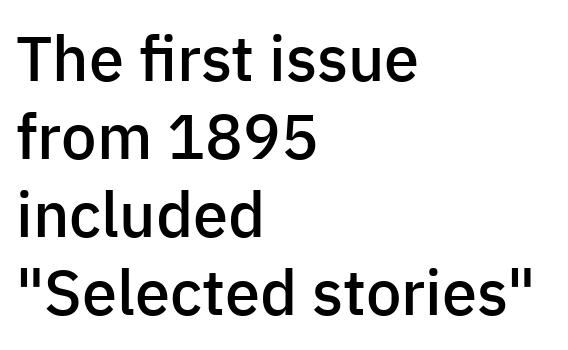
A bare baseline throughout the passage. Serifs: no, the terminals of the letterforms are clean. If you drew a ruler down the left edge, every line would touch it. A bit beefed up — I'd call it semibold rather than bold. In terms of letterspacing, this is plain default setting.
